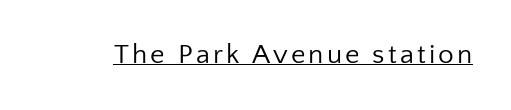
The image shows 28 px regular-weight sans-serif type, upright; set underlined; low stroke contrast and a medium x-height.
